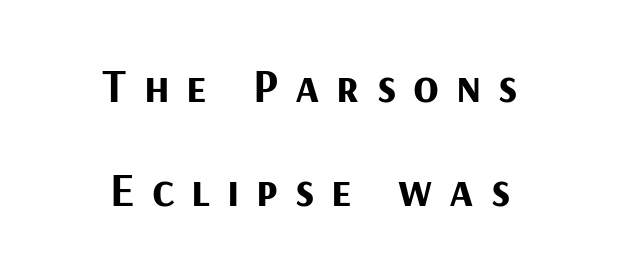
The image shows 47 px bold sans-serif type, upright; set centered, loose line spacing (2.22x), unusually wide letter spacing (+0.36 em), not underlined; medium stroke contrast and a medium x-height.
